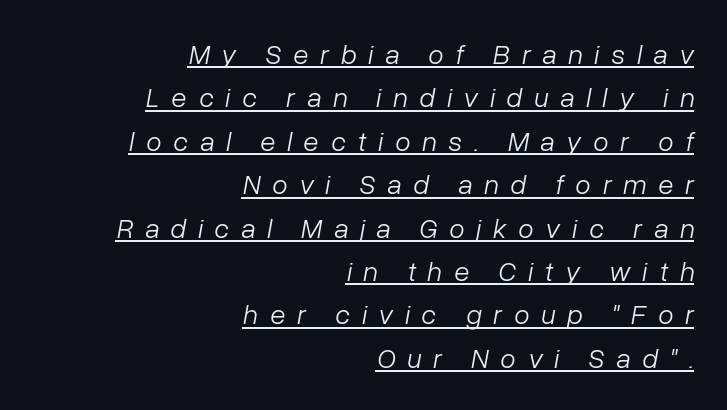
This sample has the flowing, uneven cadence of proportional lettering. Stem width sits at or under what a default text font uses. Substantial extra tracking has been applied to these lines. What decoration does the sample have? An underline. Leading matches the norm, producing a regular column. Line endings align vertically; line beginnings do not.
